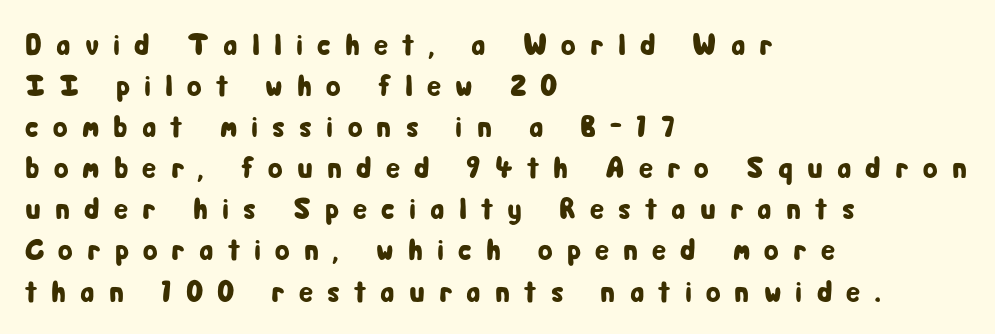
{"serif": "no", "italic": "no", "width": "condensed", "stroke_contrast": "low", "x_height": "medium", "monospaced": "no", "underline": "no", "align": "left", "line_spacing": "normal", "line_spacing_ratio": 1.37, "letter_spacing": "wide", "letter_spacing_em": 0.47, "glyph_px": 30}
